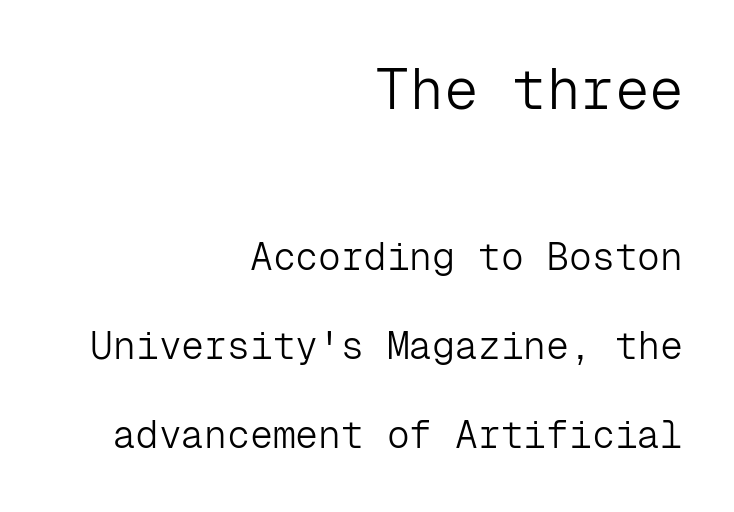
Anything drawn beneath the words? Only blank space. Size contrast runs from large at the top to small at the bottom. The tracking reads as untouched default to a designer's eye. Notice the wide empty band between every row — that's loose leading.
